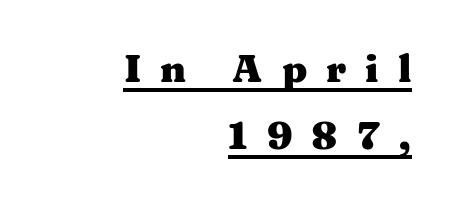
Unlike italic type, these characters show no tilt at all. Do the characters align in a grid? No, the font is proportional. Each line of the rendering has a horizontal stroke beneath the glyphs. Typographically, this falls in the serif category. The text block is weighted toward the right margin, trailing off unevenly leftward. In terms of letterspacing, this is a distinctly airy, spread setting.
